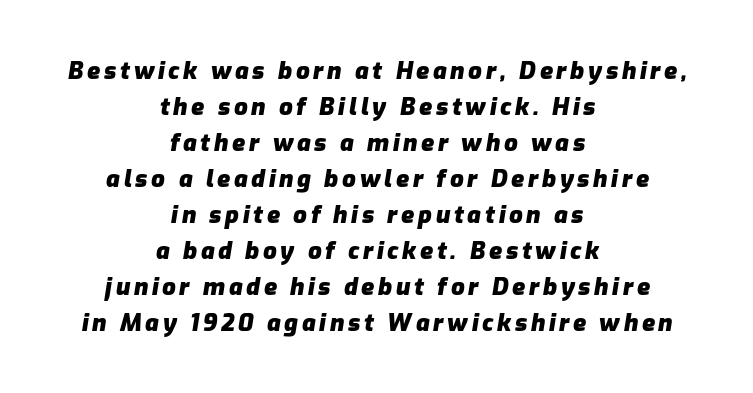
{"italic": "yes", "lean": "right", "slant_degrees": 9, "bold": "yes", "underline": "no", "align": "center", "line_spacing": "normal", "line_spacing_ratio": 1.5, "glyph_px": 24}
